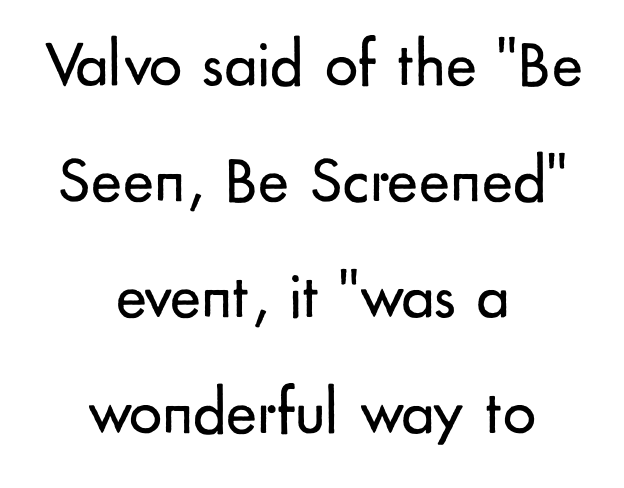
{"serif": "no", "italic": "no", "bold": "no", "weight": "regular", "width": "normal", "stroke_contrast": "low", "x_height": "small", "monospaced": "no", "underline": "no", "align": "center", "line_spacing_ratio": 1.76, "letter_spacing": "normal", "letter_spacing_em": 0.0, "glyph_px": 66}
